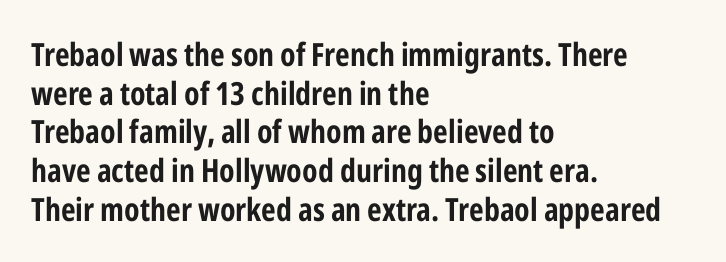
The image shows 32 px condensed sans-serif type, upright; set left-aligned, line spacing 1.21x, normal letter spacing, not underlined; low stroke contrast and a medium x-height.
